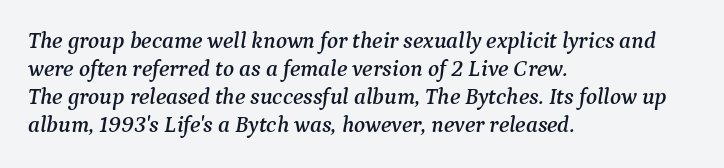
Q: Is the text italic (slanted)? A: Yes, it leans right by about 9 degrees.
Q: Is the text underlined? A: No.
Q: How is the paragraph aligned? A: Left-aligned.
Q: Is the spacing between letters normal or unusually wide? A: Normal.
